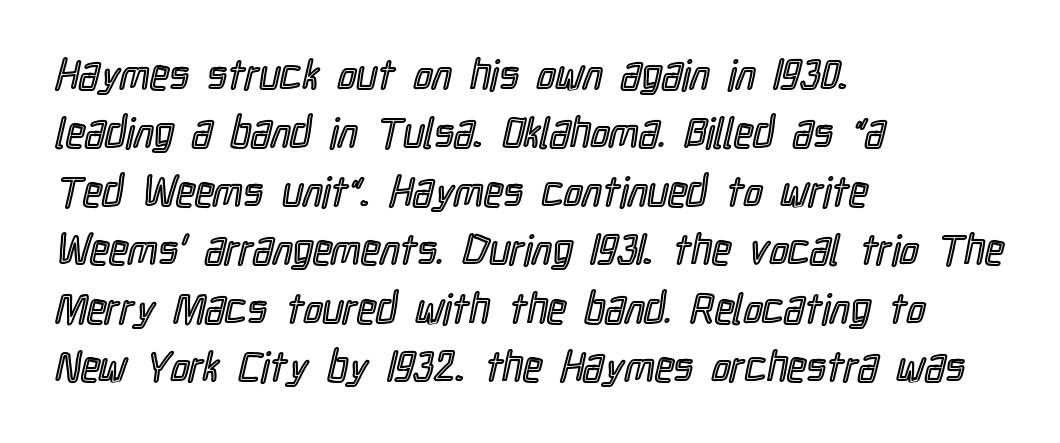
Q: Is the text italic (slanted)? A: Yes.
Q: Is the text underlined? A: No.
Q: How is the paragraph aligned? A: Left-aligned.
Q: Is the spacing between letters normal or unusually wide? A: Normal.
Q: Is the spacing between lines tight, normal or loose? A: Normal.
Q: Width (condensed, normal, or wide)? A: Condensed.
Q: x-height? A: Medium.
Q: Monospaced? A: No.
